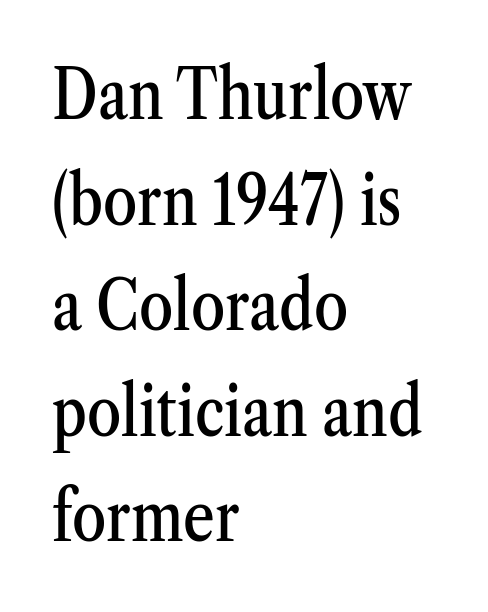
{"serif": "yes", "italic": "no", "width": "condensed", "stroke_contrast": "medium", "x_height": "medium", "monospaced": "no", "underline": "no", "align": "left", "line_spacing": "normal", "line_spacing_ratio": 1.53, "letter_spacing": "normal", "letter_spacing_em": 0.0, "glyph_px": 69}
